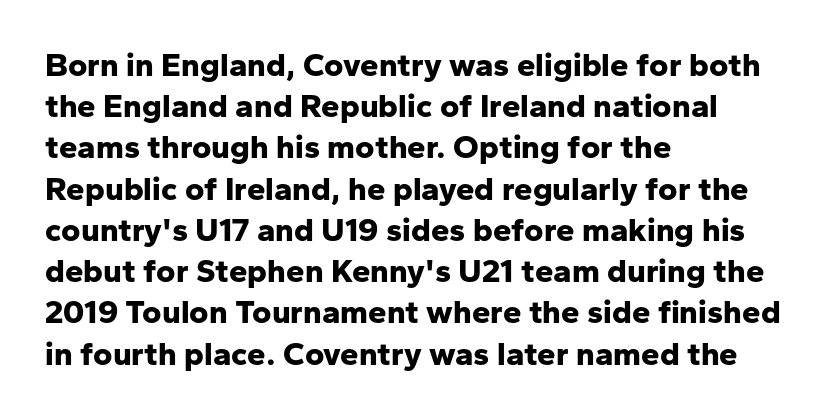
If you measured baseline to baseline, you'd find a middling distance. Each glyph is drawn with heavy, bold strokes. Varying glyph widths throughout — classic text-font behaviour. Leftover space on each line is placed entirely after the last word. Designer's note — italics off, roman on. Rule under the text: the space is simply empty.
